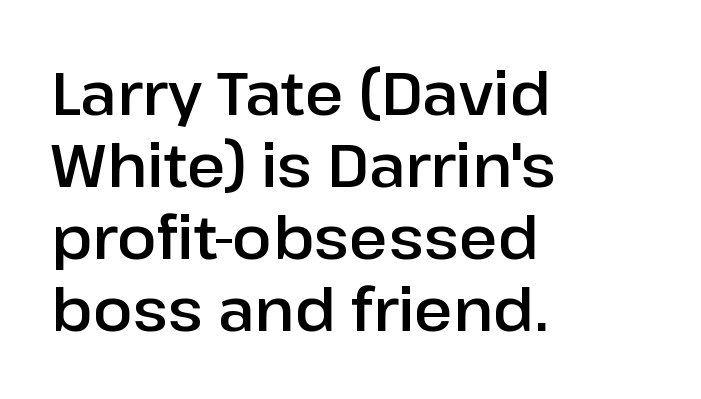
Q: Is the text italic (slanted)? A: No, it is upright.
Q: Is the typeface a serif or a sans-serif typeface? A: Sans-serif.
Q: Is the text underlined? A: No.
Q: How is the paragraph aligned? A: Left-aligned.
Q: Is the spacing between letters normal or unusually wide? A: Normal.
Q: Width (condensed, normal, or wide)? A: Normal.
Q: Stroke contrast? A: Low.
Q: x-height? A: Medium.
Q: Monospaced? A: No.
